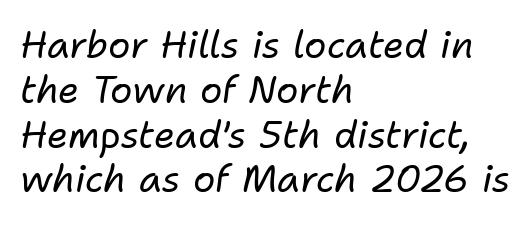
The image shows 37 px regular-weight type, italic (leaning right); set left-aligned, line spacing 1.21x, normal letter spacing, not underlined; low stroke contrast and a medium x-height.
